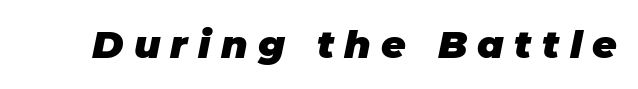
Q: Is the text bold? A: Yes.
Q: Is the text italic (slanted)? A: Yes, it leans right by about 11 degrees.
Q: Is the text underlined? A: No.
Q: Is the spacing between letters normal or unusually wide? A: Unusually wide.
Q: Width (condensed, normal, or wide)? A: Normal.
Q: Stroke contrast? A: Low.
Q: x-height? A: Large.
Q: Monospaced? A: No.
